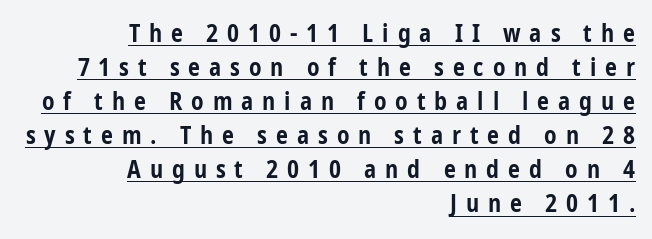
{"italic": "no", "bold": "yes", "underline": "yes", "align": "right", "line_spacing": "normal", "line_spacing_ratio": 1.42, "letter_spacing": "wide", "letter_spacing_em": 0.37, "glyph_px": 24}
